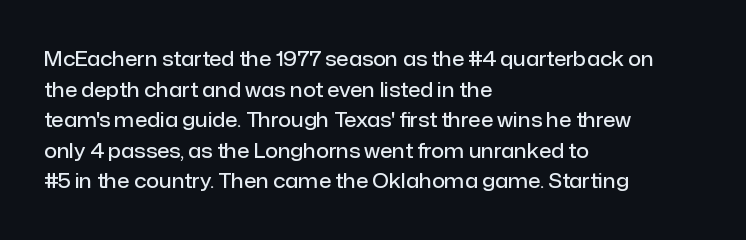
The image shows 20 px text type, upright; set left-aligned, normal line spacing (1.53x), normal letter spacing, not underlined.
